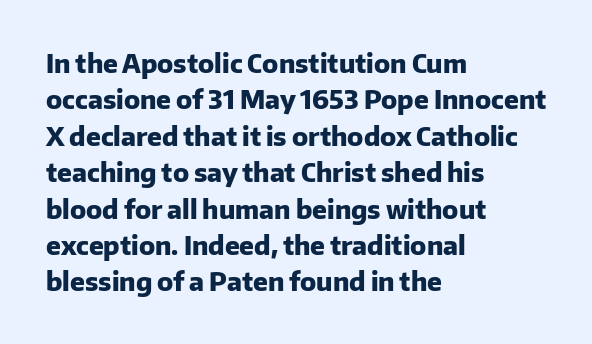
The image shows 26 px bold type, upright; set left-aligned, normal line spacing (1.4x), normal letter spacing, not underlined.
